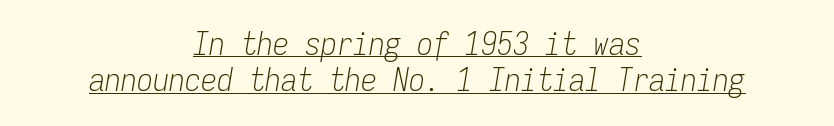
{"italic": "yes", "lean": "right", "slant_degrees": 9, "bold": "no", "weight": "light", "width": "condensed", "stroke_contrast": "low", "x_height": "medium", "monospaced": "yes", "underline": "yes", "align": "center", "line_spacing": "tight", "line_spacing_ratio": 1.14, "letter_spacing": "normal", "letter_spacing_em": 0.0, "glyph_px": 32}
